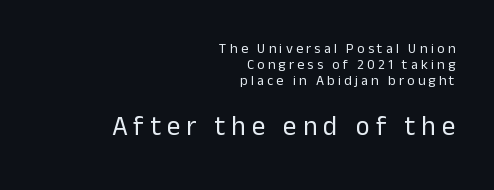
Larger block? The one below; the one above is distinctly smaller. The space beneath each line is pristine and unruled. Stems and bowls with no extra thickness — not bold. Typeset ragged left — the right edge is the straight one. This sample uses an upright cut, with every glyph sitting square on the baseline. What's the leading like? Squeezed, with rows nearly overlapping.
